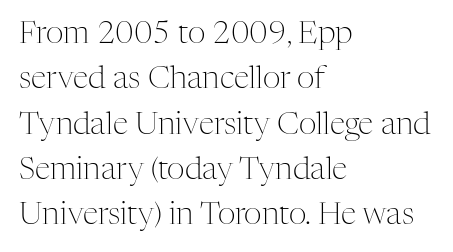
The image shows 31 px light serif type, upright; set left-aligned, normal line spacing (1.46x), normal letter spacing, not underlined; medium stroke contrast and a medium x-height.
